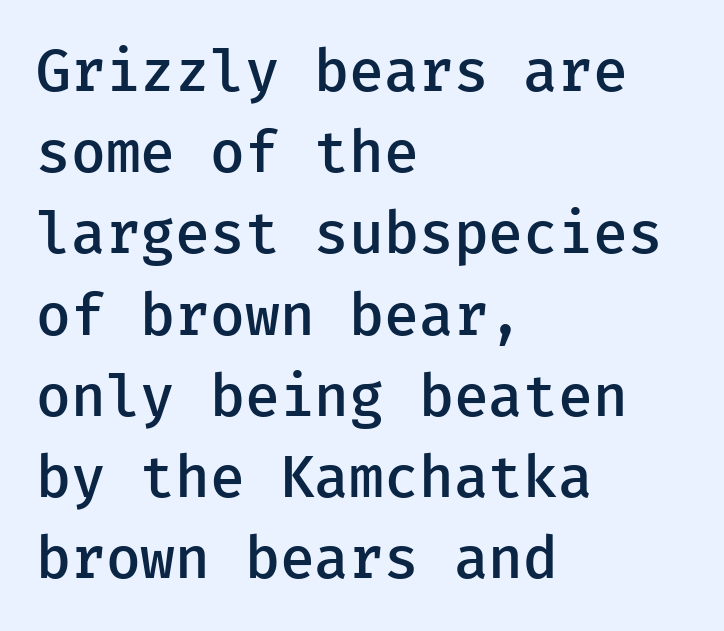
{"serif": "no", "italic": "no", "bold": "semi", "weight": "semibold", "width": "normal", "stroke_contrast": "low", "x_height": "medium", "underline": "no", "align": "left", "line_spacing": "normal", "line_spacing_ratio": 1.4, "letter_spacing": "normal", "letter_spacing_em": 0.0, "glyph_px": 58}
